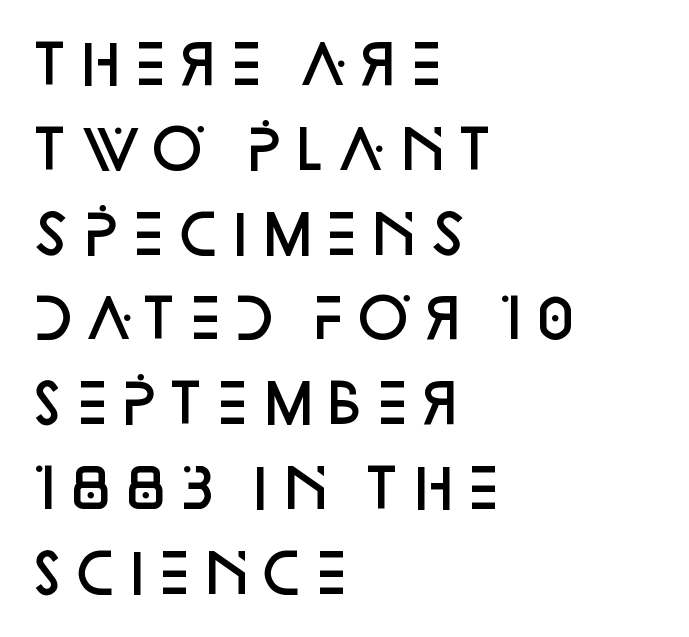
This sample uses an upright cut, with every glyph sitting square on the baseline. The space between consecutive lines is moderate. Left-aligned paragraph, ragged on the right. Spacing between characters is what you'd get straight out of the box.
